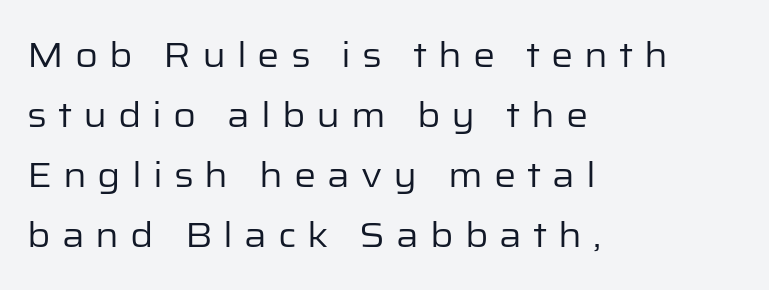
Is there any slant? The stems are plumb. If you drew a ruler down the left edge, every line would touch it. Think of a printed novel: that variable character pitch is what you see here. A typesetter would label this face a sans. These glyphs show unthickened strokes, regular width or finer.
